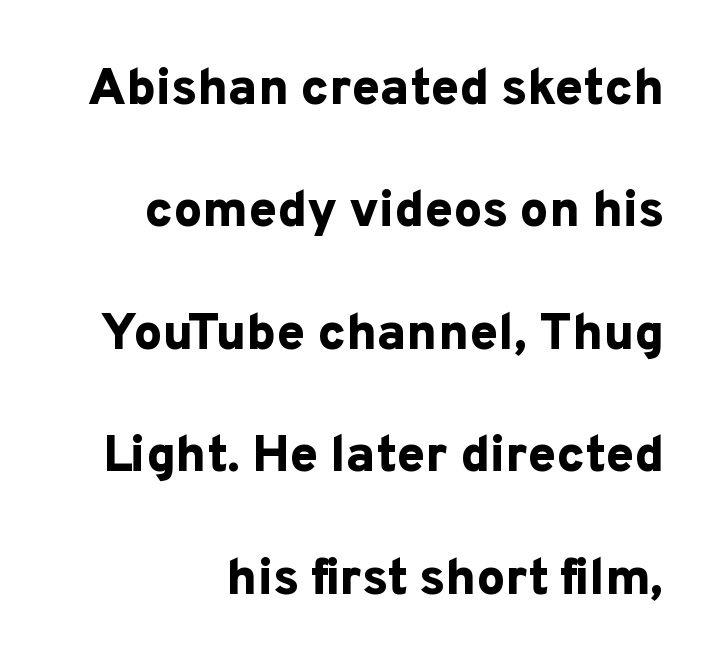
As a designer I'd log this as weight 700, bold. Grotesque or geometric, the face here clearly has no serifs. Here the glyphs are tracked normally, forming tight word shapes. Just letters on the line, the space beneath them empty. Alignment: flush right.
